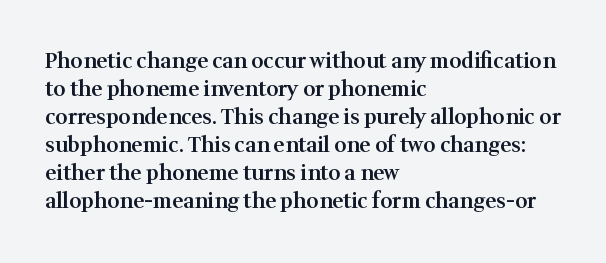
The image shows 21 px text type, upright; set left-aligned, normal line spacing (1.33x), normal letter spacing, not underlined.
